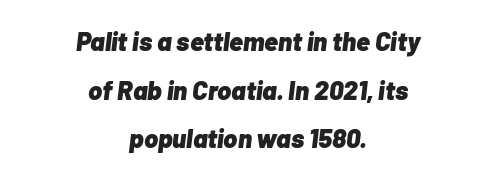
The image shows 26 px bold type, italic (leaning right); set centered, line spacing 1.87x, normal letter spacing, not underlined.
